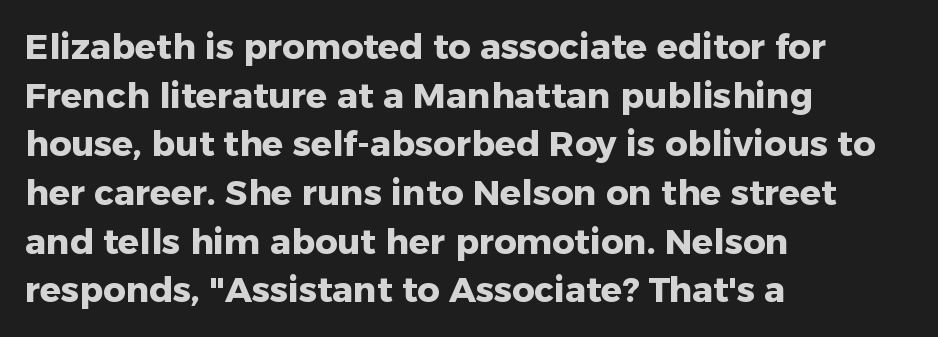
The passage shown stacks its lines at a standard gap. A typesetter would call this proportional, since set widths differ per character. Typesetter's note: full bold, strokes at maximum text heaviness. All the whitespace from short lines collects on the right.
